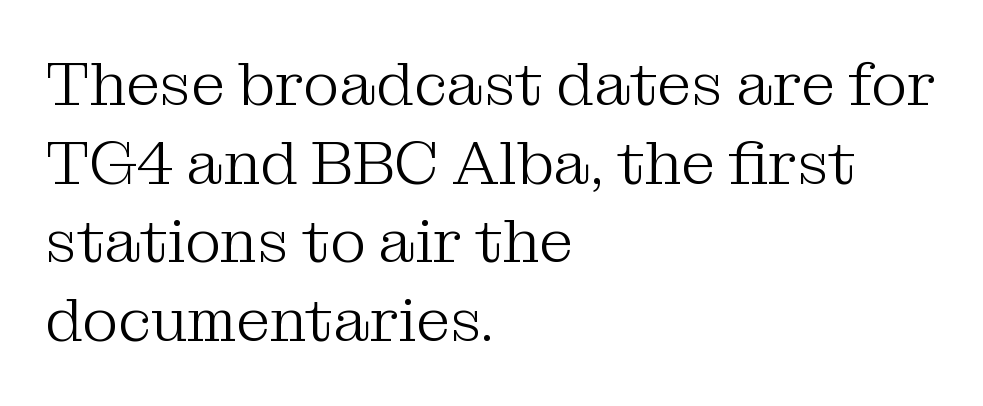
Q: Is the text bold? A: No.
Q: Is the text italic (slanted)? A: No, it is upright.
Q: Is the typeface a serif or a sans-serif typeface? A: Serif.
Q: Is the text underlined? A: No.
Q: How is the paragraph aligned? A: Left-aligned.
Q: Is the spacing between letters normal or unusually wide? A: Normal.
Q: Is the spacing between lines tight, normal or loose? A: Normal.
Q: Width (condensed, normal, or wide)? A: Normal.
Q: Stroke contrast? A: Medium.
Q: x-height? A: Medium.
Q: Monospaced? A: No.
